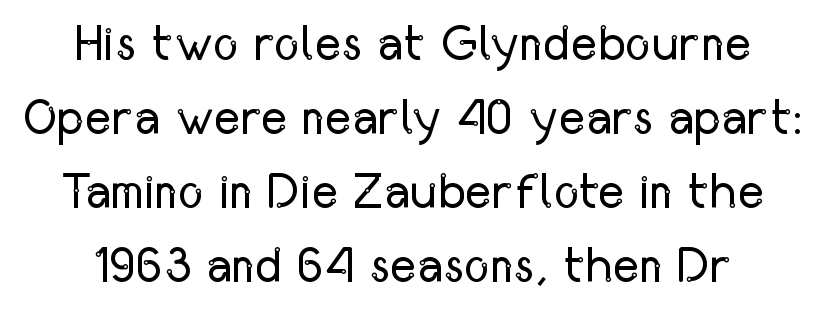
Does extra space separate the letters? No, they use regular spacing. Just letters on the line, the space beneath them empty. To sum up the face: it is a sans, with no serifs. This is roman type, the default non-slanted kind.
